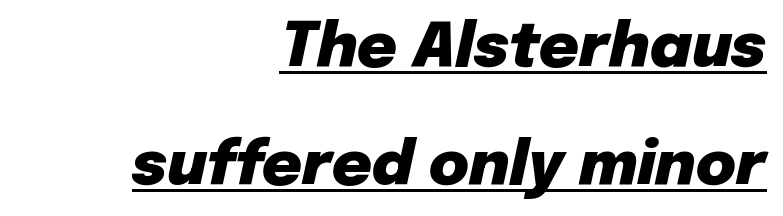
Chunky letters — that's bold for sure. The letters advance in unequal steps, a hallmark of proportional type. The setting favours the right margin, as signatures and pull-quotes sometimes do. These lines were composed using italics. Underline: present.
